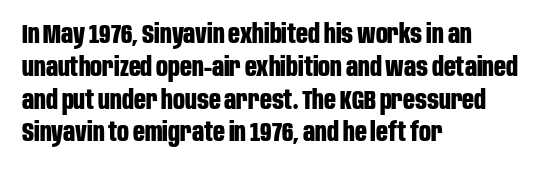
Q: Is the text bold? A: Yes.
Q: Is the text italic (slanted)? A: No, it is upright.
Q: Is the text underlined? A: No.
Q: How is the paragraph aligned? A: Left-aligned.
Q: Is the spacing between letters normal or unusually wide? A: Normal.
Q: Is the spacing between lines tight, normal or loose? A: Normal.
